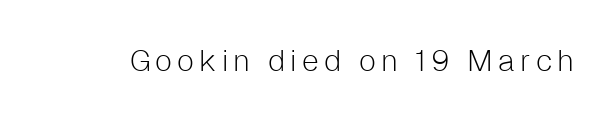
The image shows 30 px light sans-serif type, upright; set not underlined; low stroke contrast and a medium x-height.
